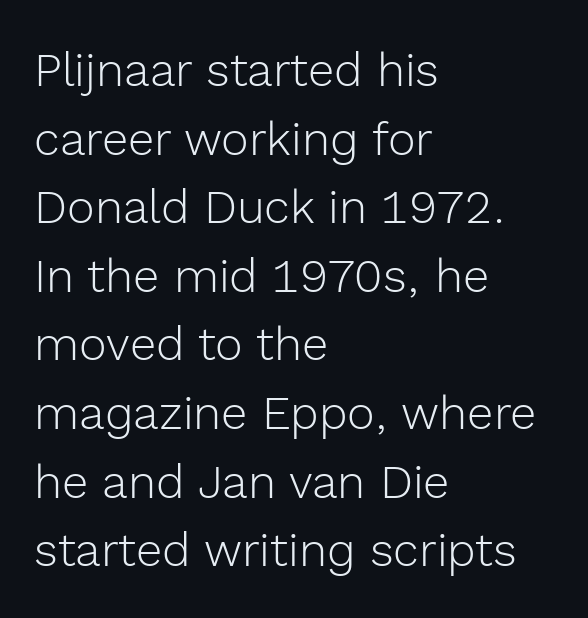
Each stroke keeps to a modest, everyday thickness or less. Visually the block forms a straight wall on the left and a jagged coastline on the right. Horizontal bands of white between lines are of average thickness. Every stem runs plumb, perpendicular to the baseline. This rendering leaves character spacing at its baseline value. Spacing verdict: proportional, widths tailored to each character.
